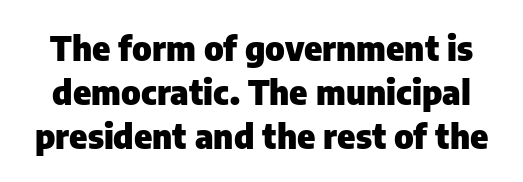
Evenly set lines give the paragraph a standard silhouette. Note the varied advance widths — an 'i' is clearly narrower than an 'm'. Every stem runs plumb, perpendicular to the baseline. Students, note that the glyphs here touch the page at normal intervals. Unmarked baselines from the first word to the last.
